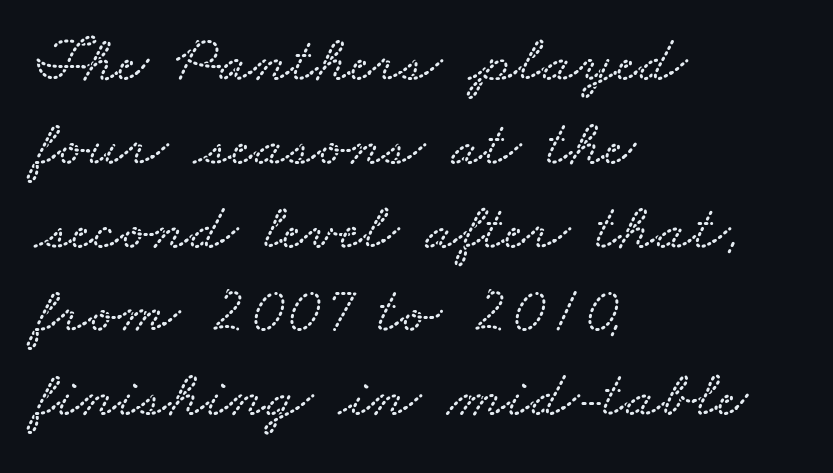
The image shows 66 px wide type; set left-aligned, normal line spacing (1.27x), normal letter spacing, not underlined; low stroke contrast and a small x-height.
